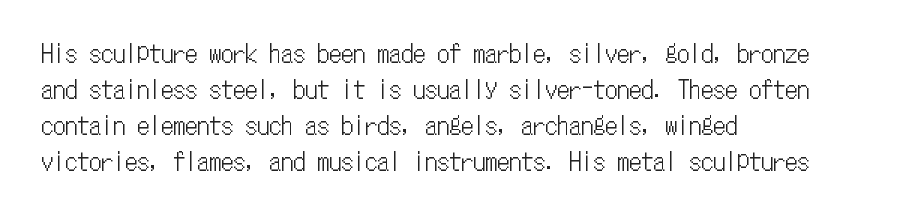
You can tell it's not italic because the verticals are truly vertical. Whoever set this chose a conventional vertical rhythm. The line texture is even and compact thanks to regular tracking. Each row of text sits above clean, open space.
